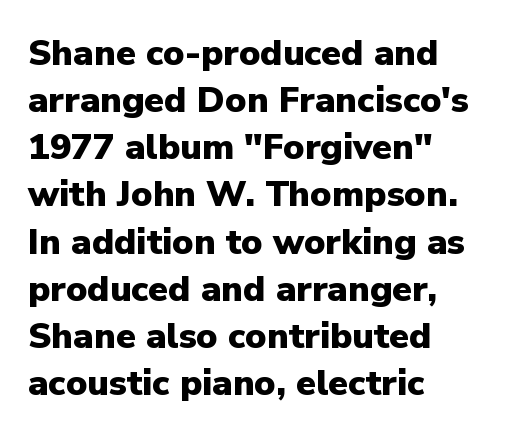
The image shows 36 px heavy sans-serif type, upright; set left-aligned, normal line spacing (1.31x), normal letter spacing, not underlined; low stroke contrast and a medium x-height.
